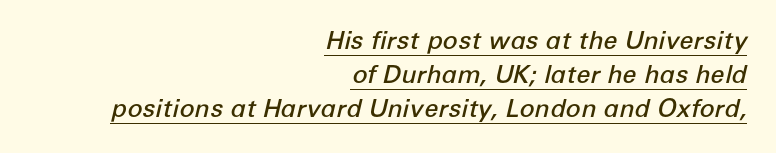
{"italic": "yes", "lean": "right", "slant_degrees": 12, "bold": "semi", "underline": "yes", "align": "right", "line_spacing": "normal", "line_spacing_ratio": 1.37, "letter_spacing": "normal", "letter_spacing_em": 0.0, "glyph_px": 25}
